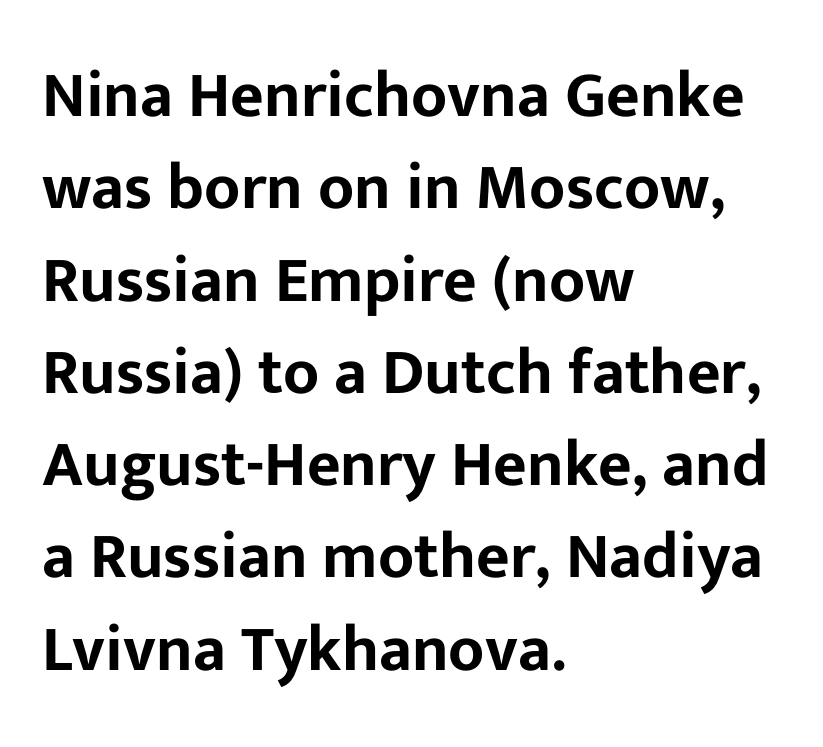
{"serif": "no", "italic": "no", "width": "normal", "stroke_contrast": "low", "x_height": "medium", "monospaced": "no", "underline": "no", "align": "left", "line_spacing": "normal", "line_spacing_ratio": 1.42, "letter_spacing": "normal", "letter_spacing_em": 0.0, "glyph_px": 65}
